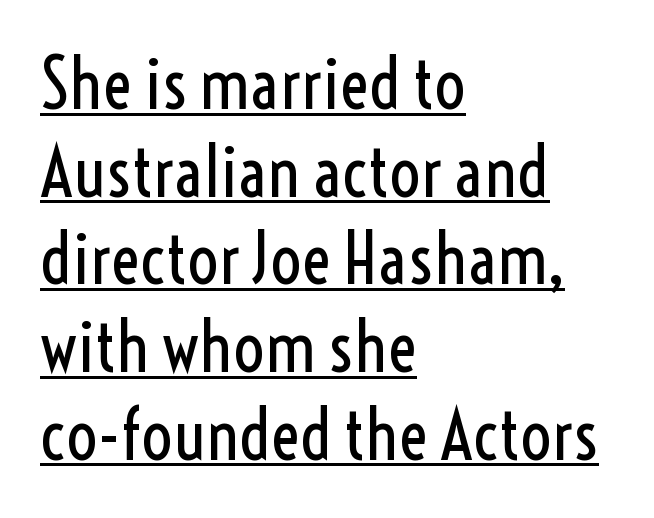
Q: Is the text bold? A: No.
Q: Is the text italic (slanted)? A: No, it is upright.
Q: Is the typeface a serif or a sans-serif typeface? A: Sans-serif.
Q: Is the text underlined? A: Yes.
Q: How is the paragraph aligned? A: Left-aligned.
Q: Is the spacing between letters normal or unusually wide? A: Normal.
Q: Is the spacing between lines tight, normal or loose? A: Normal.
Q: Width (condensed, normal, or wide)? A: Condensed.
Q: x-height? A: Medium.
Q: Monospaced? A: No.
